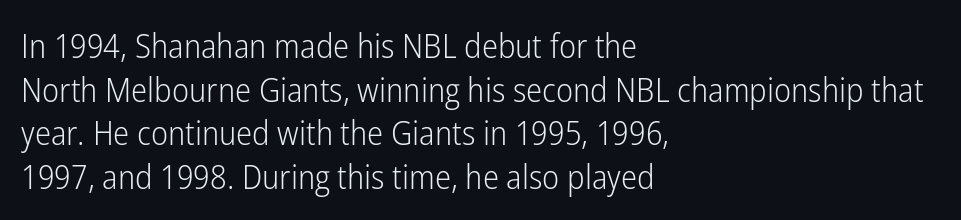
Q: Is the text bold? A: No.
Q: Is the text italic (slanted)? A: No, it is upright.
Q: Is the typeface a serif or a sans-serif typeface? A: Sans-serif.
Q: Is the text underlined? A: No.
Q: How is the paragraph aligned? A: Left-aligned.
Q: Is the spacing between letters normal or unusually wide? A: Normal.
Q: Is the spacing between lines tight, normal or loose? A: Normal.
Q: Width (condensed, normal, or wide)? A: Condensed.
Q: Stroke contrast? A: Low.
Q: x-height? A: Medium.
Q: Monospaced? A: No.
